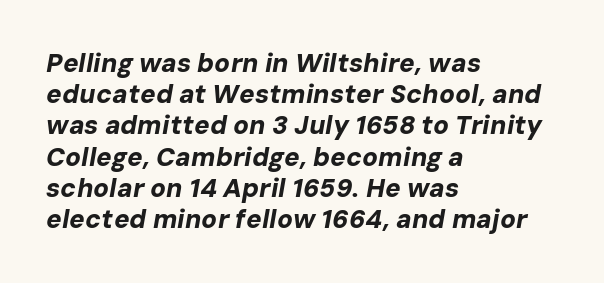
Q: Is the text bold? A: Yes.
Q: Is the text italic (slanted)? A: Yes, it leans right by about 10 degrees.
Q: Is the text underlined? A: No.
Q: How is the paragraph aligned? A: Left-aligned.
Q: Is the spacing between letters normal or unusually wide? A: Normal.
